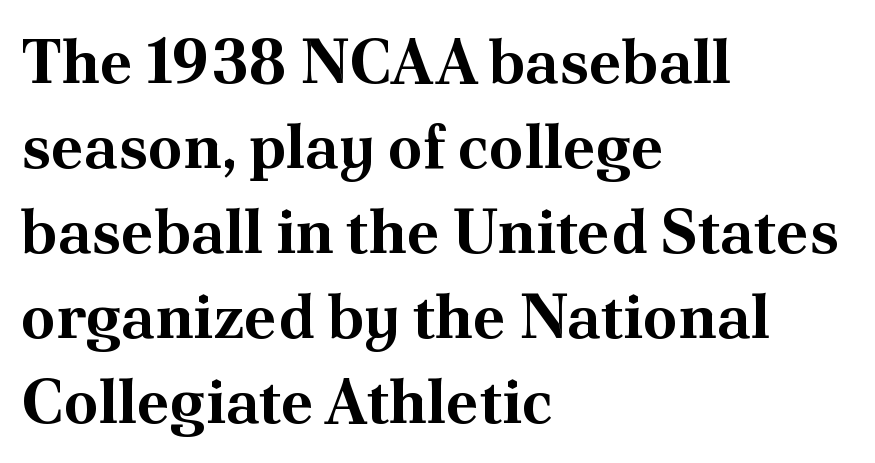
{"serif": "yes", "italic": "no", "bold": "yes", "weight": "bold", "width": "normal", "stroke_contrast": "medium", "x_height": "small", "monospaced": "no", "underline": "no", "align": "left", "line_spacing": "normal", "line_spacing_ratio": 1.37, "letter_spacing": "normal", "letter_spacing_em": 0.0, "glyph_px": 62}
